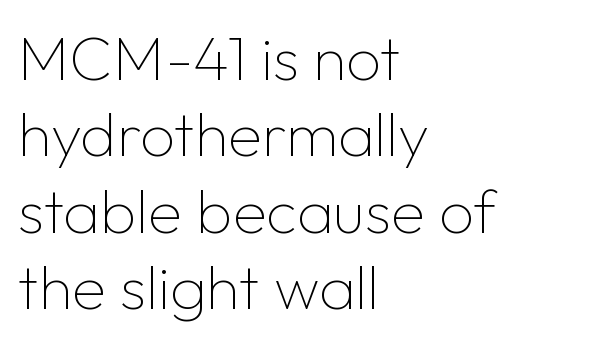
Q: Is the text bold? A: No.
Q: Is the text italic (slanted)? A: No, it is upright.
Q: Is the typeface a serif or a sans-serif typeface? A: Sans-serif.
Q: Is the text underlined? A: No.
Q: How is the paragraph aligned? A: Left-aligned.
Q: Is the spacing between letters normal or unusually wide? A: Normal.
Q: Width (condensed, normal, or wide)? A: Normal.
Q: Stroke contrast? A: Low.
Q: x-height? A: Medium.
Q: Monospaced? A: No.
